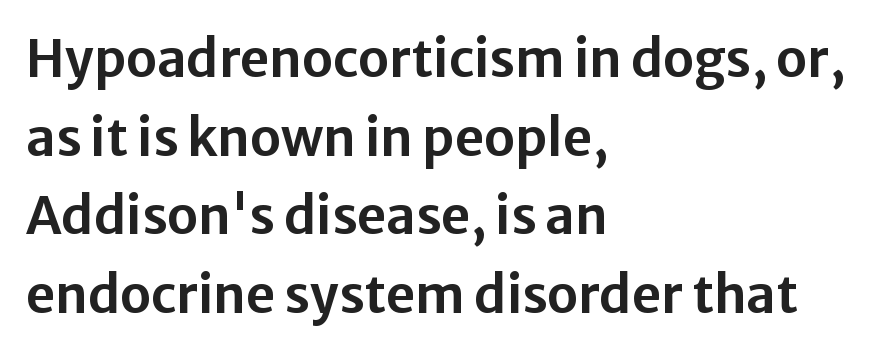
The image shows 51 px sans-serif type, upright; set left-aligned, normal line spacing (1.54x), normal letter spacing, not underlined; low stroke contrast and a medium x-height.
